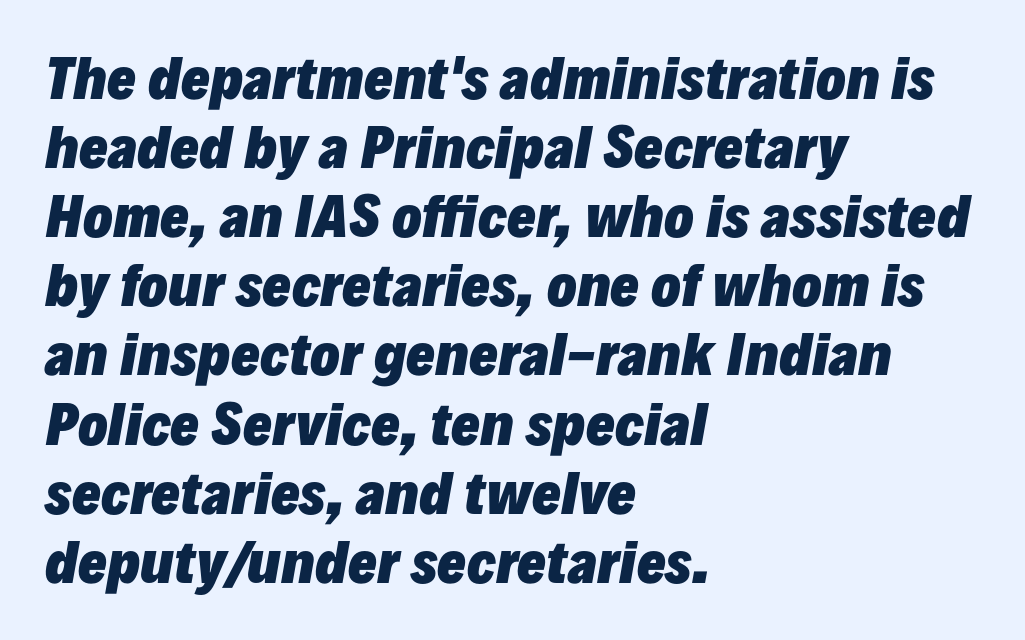
Default kerning and tracking; the words read as compact shapes. Leading matches the norm, producing a regular column. Thick stems and heavy bowls — unmistakably bold. Spacing verdict: proportional, widths tailored to each character. Emphasis-style slanted type is in use.
